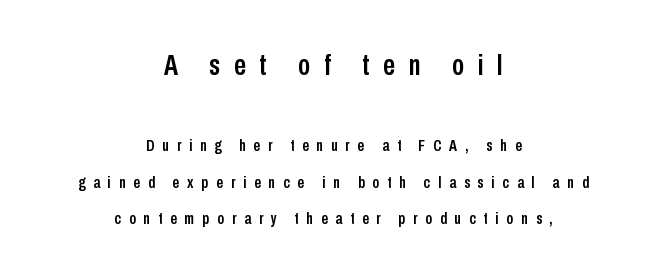
The image shows 30 px condensed sans-serif type, upright; set centered, loose line spacing (2.14x), unusually wide letter spacing (+0.46 em), not underlined; the first (top) block is 1.76x larger; low stroke contrast and a medium x-height.
